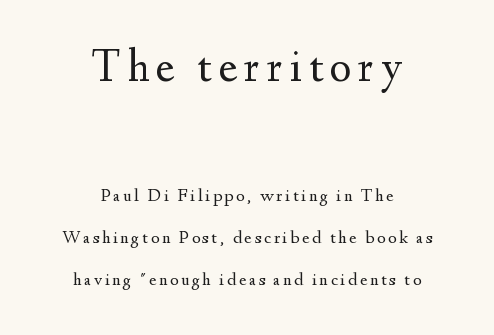
{"serif": "yes", "italic": "no", "bold": "no", "weight": "regular", "width": "normal", "stroke_contrast": "medium", "x_height": "small", "monospaced": "no", "underline": "no", "align": "center", "line_spacing": "loose", "line_spacing_ratio": 2.35, "larger_block": "first", "size_ratio": 2.56, "glyph_px": 46}
